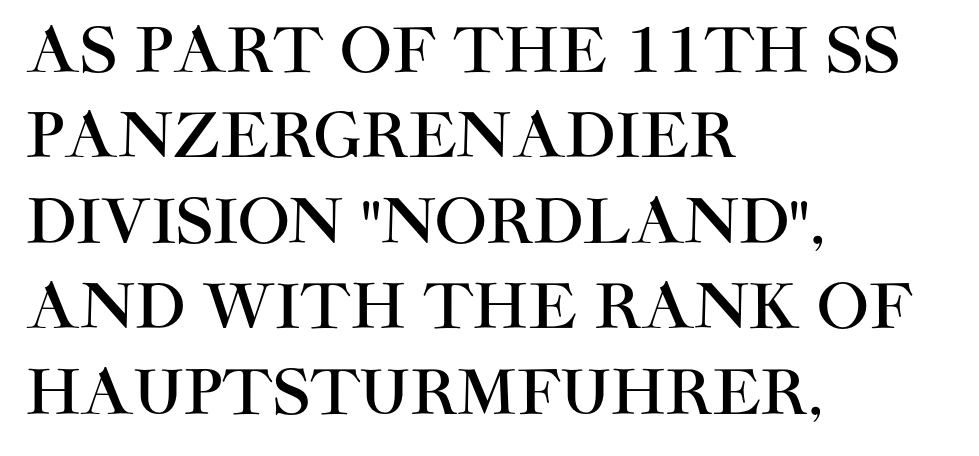
The image shows 61 px sans-serif type, upright; set left-aligned, normal line spacing (1.4x), normal letter spacing, not underlined; high stroke contrast and a large x-height.
